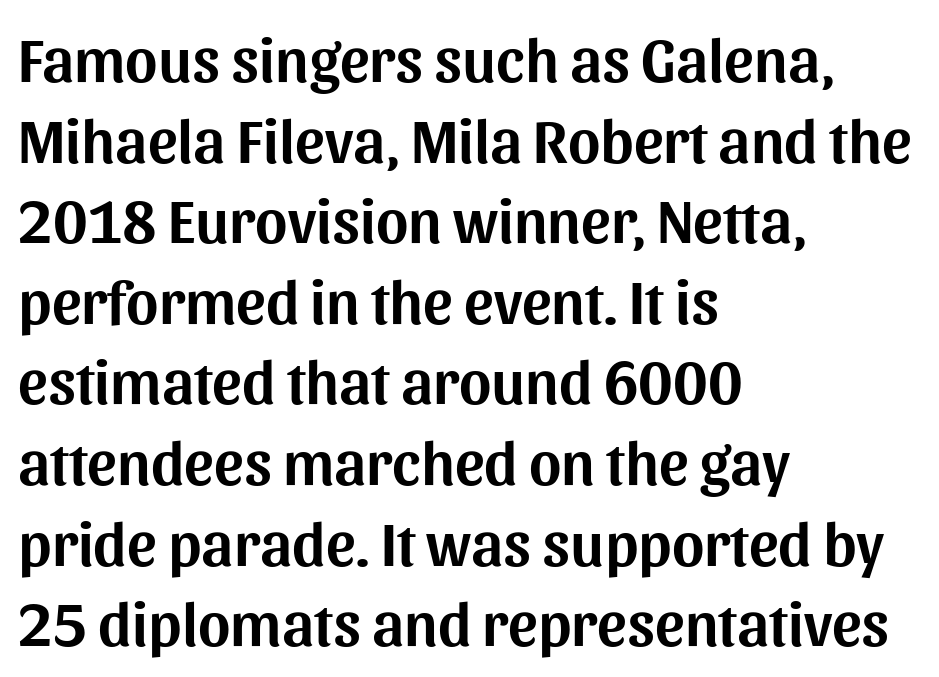
{"serif": "no", "italic": "no", "width": "normal", "stroke_contrast": "medium", "x_height": "medium", "monospaced": "no", "underline": "no", "align": "left", "line_spacing": "normal", "line_spacing_ratio": 1.3, "letter_spacing": "normal", "letter_spacing_em": 0.0, "glyph_px": 62}
